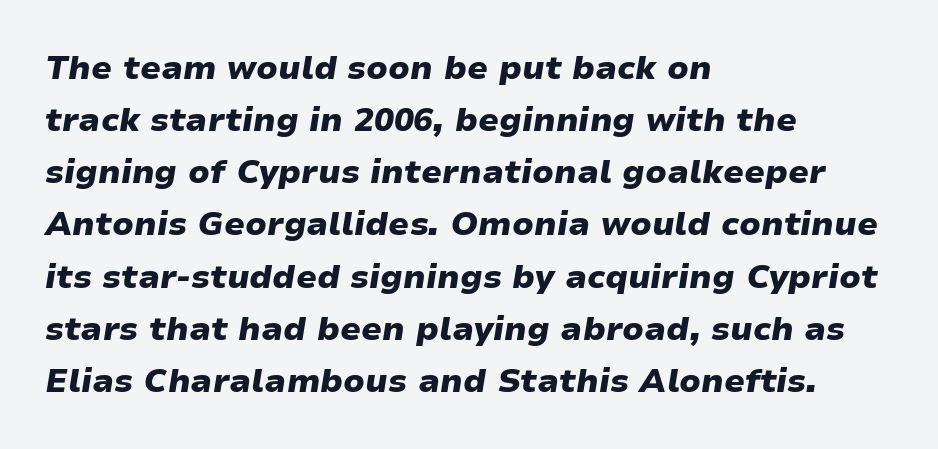
{"italic": "yes", "lean": "right", "slant_degrees": 9, "bold": "yes", "weight": "heavy", "width": "wide", "stroke_contrast": "low", "x_height": "medium", "monospaced": "no", "underline": "no", "align": "left", "line_spacing": "normal", "line_spacing_ratio": 1.58, "letter_spacing": "normal", "letter_spacing_em": 0.0, "glyph_px": 33}
